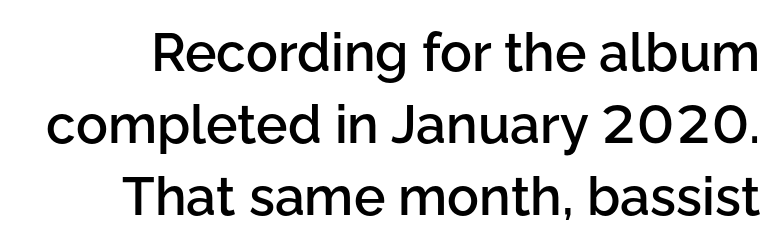
Ascenders rise straight up at ninety degrees. The line texture is even and compact thanks to regular tracking. The vertical gap from one line to the next is medium. Beneath every word, the page is bare. This is moderately heavy type, rendered in semibold. These lines are composed in type without serifs.
